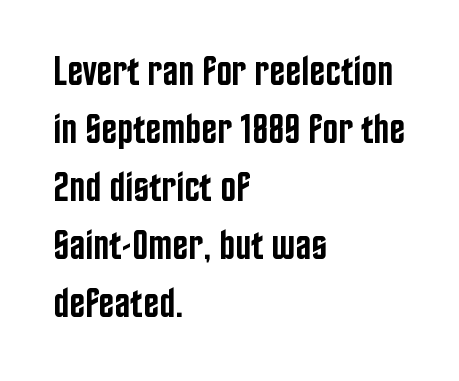
The image shows 42 px semibold, condensed sans-serif type, upright; set left-aligned, normal line spacing (1.38x), normal letter spacing, not underlined; low stroke contrast and a large x-height.
